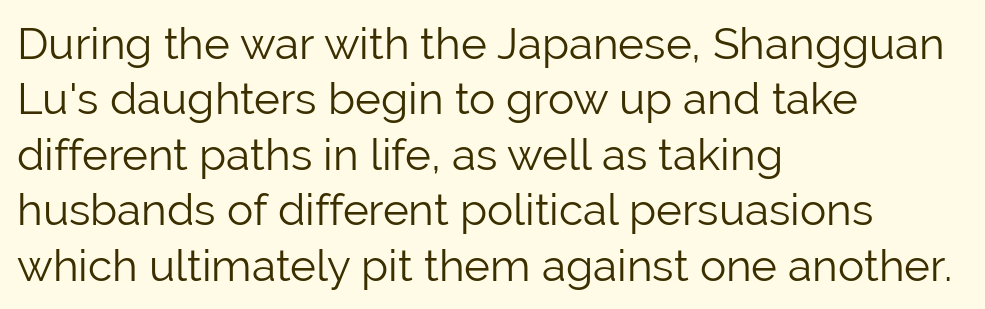
Q: Is the text bold? A: No.
Q: Is the text italic (slanted)? A: No, it is upright.
Q: Is the typeface a serif or a sans-serif typeface? A: Sans-serif.
Q: Is the text underlined? A: No.
Q: How is the paragraph aligned? A: Left-aligned.
Q: Is the spacing between letters normal or unusually wide? A: Normal.
Q: Is the spacing between lines tight, normal or loose? A: Normal.
Q: Width (condensed, normal, or wide)? A: Normal.
Q: Stroke contrast? A: Low.
Q: x-height? A: Medium.
Q: Monospaced? A: No.
